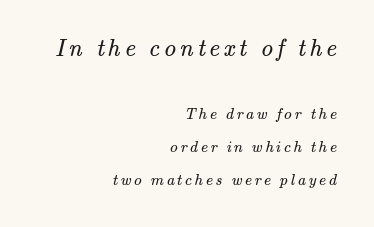
The image shows 24 px text type; set right-aligned, loose line spacing (2.06x), not underlined; the first (top) block is 1.5x larger.
